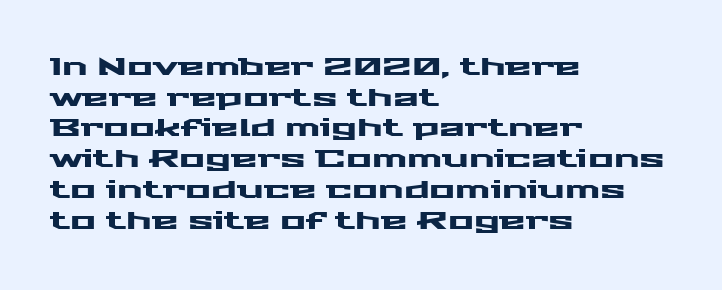
Q: Is the text italic (slanted)? A: No, it is upright.
Q: Is the text underlined? A: No.
Q: How is the paragraph aligned? A: Left-aligned.
Q: Is the spacing between letters normal or unusually wide? A: Normal.
Q: Is the spacing between lines tight, normal or loose? A: Normal.
